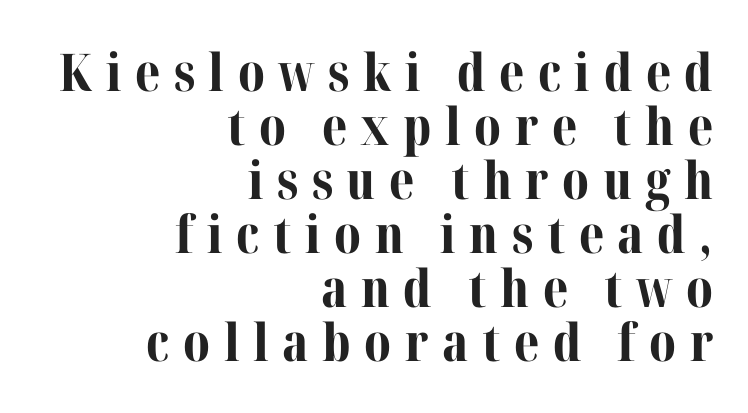
The image shows 52 px bold serif type, upright; set right-aligned, tight line spacing (1.04x), unusually wide letter spacing (+0.26 em), not underlined; medium stroke contrast and a medium x-height.
